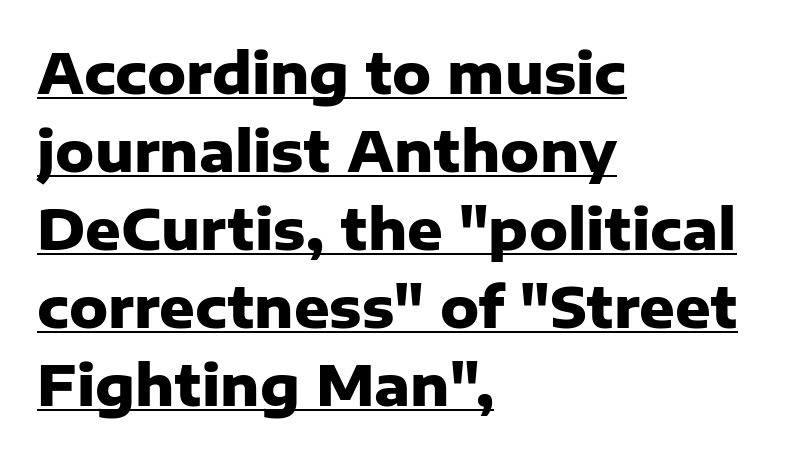
{"serif": "no", "italic": "no", "bold": "yes", "weight": "heavy", "width": "normal", "stroke_contrast": "low", "x_height": "medium", "monospaced": "no", "underline": "yes", "align": "left", "line_spacing": "normal", "line_spacing_ratio": 1.42, "letter_spacing": "normal", "letter_spacing_em": 0.0, "glyph_px": 55}
